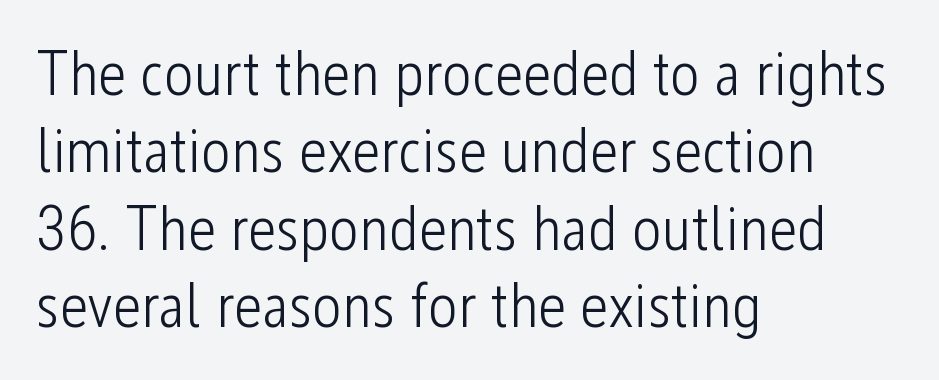
The image shows 63 px light, condensed sans-serif type, upright; set left-aligned, line spacing 1.23x, normal letter spacing, not underlined; low stroke contrast and a medium x-height.
